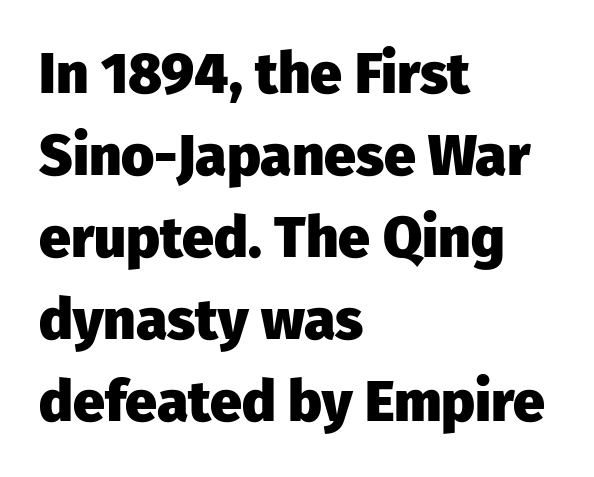
Plenty of ink on the page — the face is bold. Is there any slant? The stems are plumb. Baseline-to-baseline distance is the conventional proportion of letter height. Reading down the block, your eye returns to a fixed left position each line. I'd call this a sans setting — the letters go barefoot.
